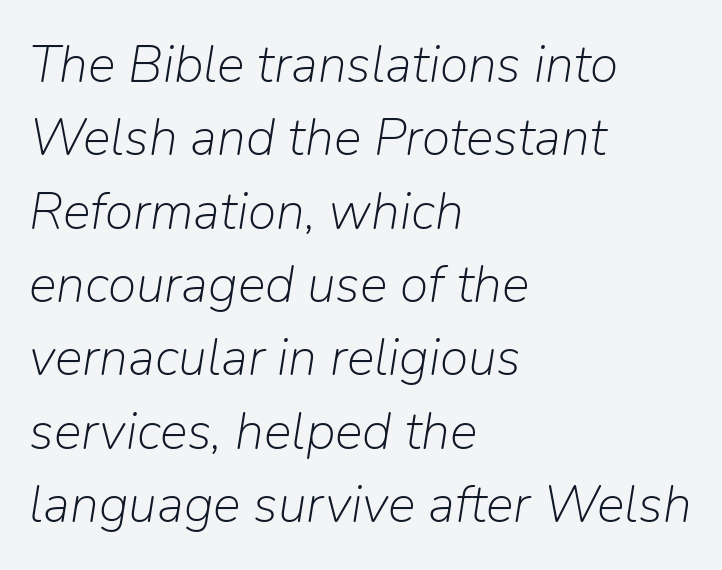
The image shows 52 px light type, italic (leaning right); set left-aligned, normal line spacing (1.41x), normal letter spacing, not underlined; low stroke contrast and a medium x-height.
